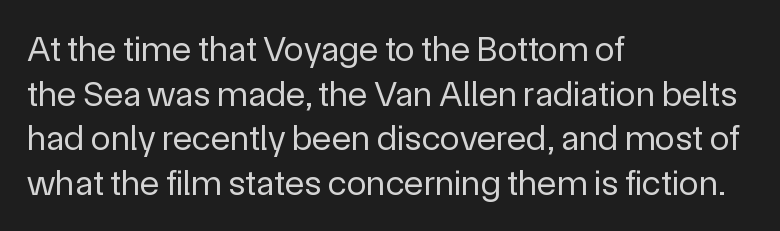
The image shows 36 px regular-weight sans-serif type, upright; set left-aligned, line spacing 1.24x, normal letter spacing, not underlined; a medium x-height.
